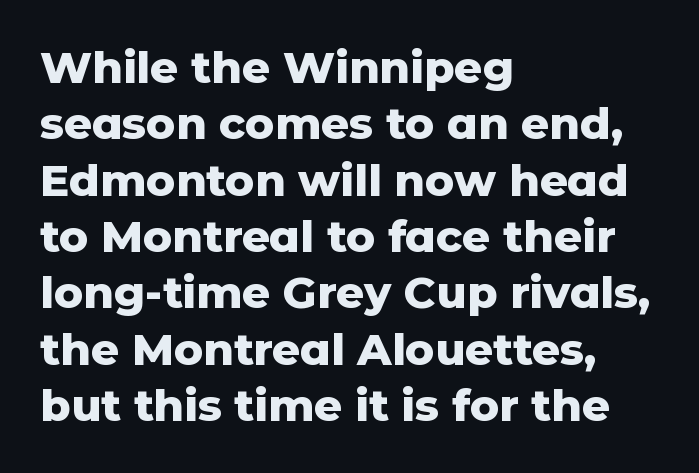
Serif or sans? Sans — the stroke terminals are bare. Typographic density is high because the face is bold. Style check: upright. The passage shown is not underscored anywhere. Left-aligned paragraph, ragged on the right. The rendering uses natural spacing where letterforms have individual widths.
